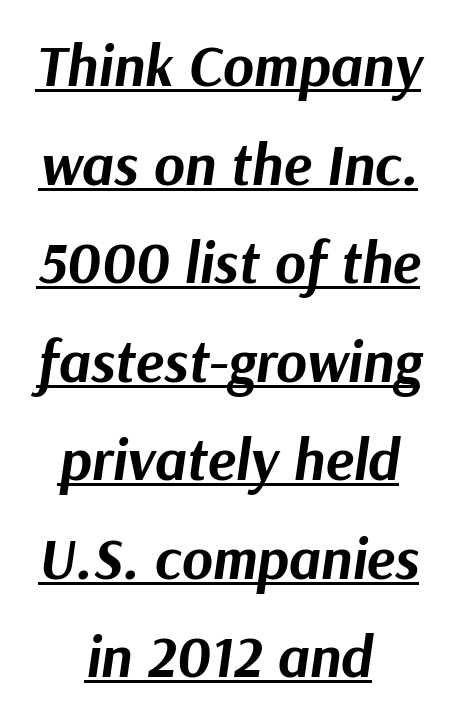
Q: Is the text bold? A: Yes.
Q: Is the text italic (slanted)? A: Yes, it leans right by about 9 degrees.
Q: Is the text underlined? A: Yes.
Q: How is the paragraph aligned? A: Centered.
Q: Is the spacing between letters normal or unusually wide? A: Normal.
Q: Is the spacing between lines tight, normal or loose? A: Normal.
Q: Width (condensed, normal, or wide)? A: Normal.
Q: Stroke contrast? A: Medium.
Q: x-height? A: Medium.
Q: Monospaced? A: No.
